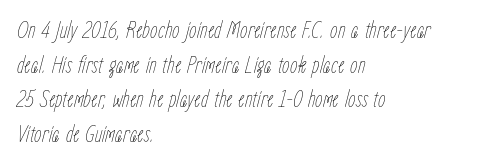
{"italic": "yes", "lean": "right", "slant_degrees": 15, "bold": "no", "underline": "no", "align": "left", "line_spacing": "normal", "line_spacing_ratio": 1.44, "letter_spacing": "normal", "letter_spacing_em": 0.0, "glyph_px": 24}
